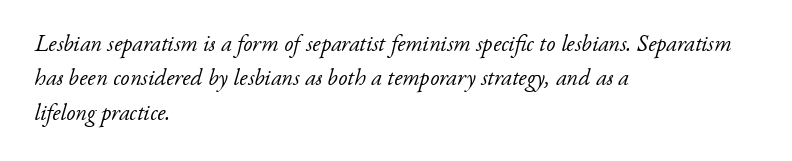
Q: Is the text bold? A: No.
Q: Is the text italic (slanted)? A: Yes, it leans right by about 17 degrees.
Q: Is the text underlined? A: No.
Q: How is the paragraph aligned? A: Left-aligned.
Q: Is the spacing between letters normal or unusually wide? A: Normal.
Q: Is the spacing between lines tight, normal or loose? A: Normal.
